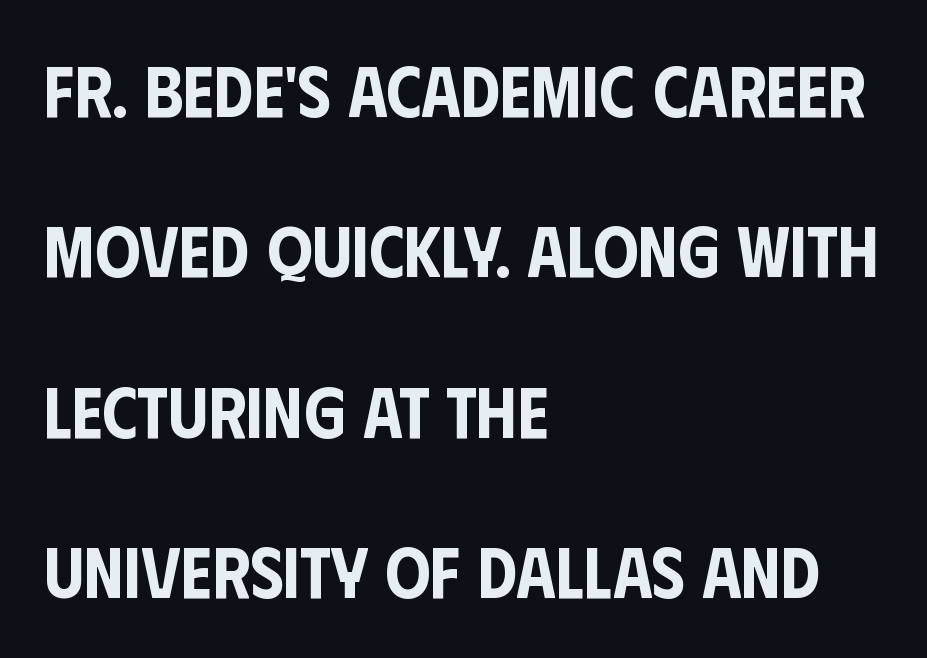
{"serif": "no", "italic": "no", "width": "condensed", "stroke_contrast": "low", "x_height": "large", "monospaced": "no", "underline": "no", "align": "left", "line_spacing": "loose", "line_spacing_ratio": 2.26, "letter_spacing": "normal", "letter_spacing_em": 0.0, "glyph_px": 71}
